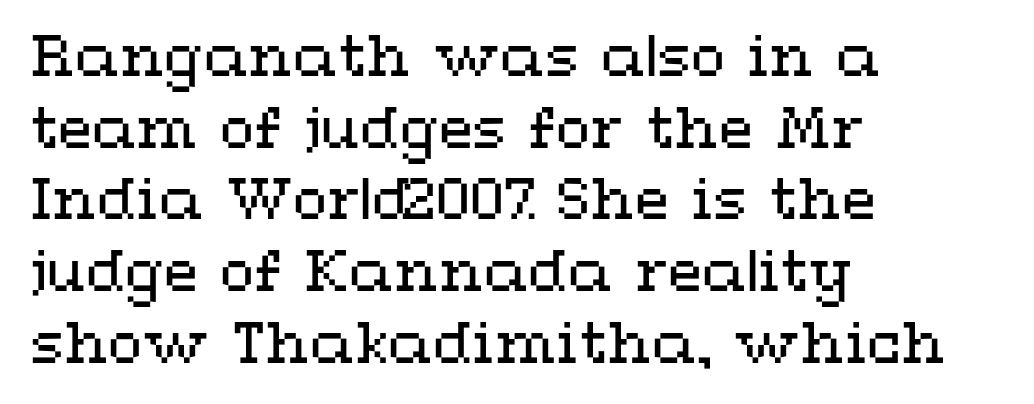
The image shows 56 px regular-weight, wide type, upright; set left-aligned, normal line spacing (1.28x), normal letter spacing, not underlined; medium stroke contrast and a medium x-height.
